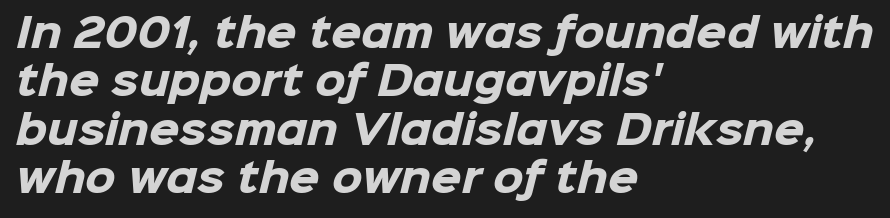
The image shows 39 px heavy sans-serif type; set left-aligned, line spacing 1.24x, normal letter spacing, not underlined; low stroke contrast and a medium x-height.
